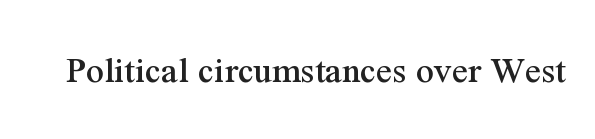
The image shows 39 px serif type, upright; set normal letter spacing, not underlined; medium stroke contrast and a medium x-height.
